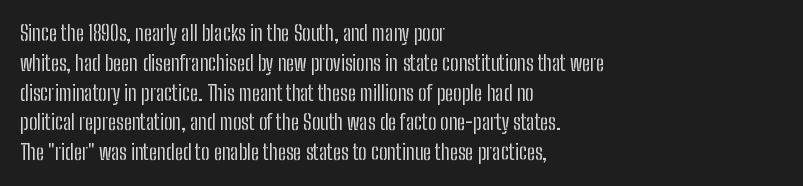
Quick note: interline space is typical. Nothing unusual about the tracking: characters are spaced as the font intends. Unmarked baselines from the first word to the last. No italicization has been applied; the sample stays upright.
